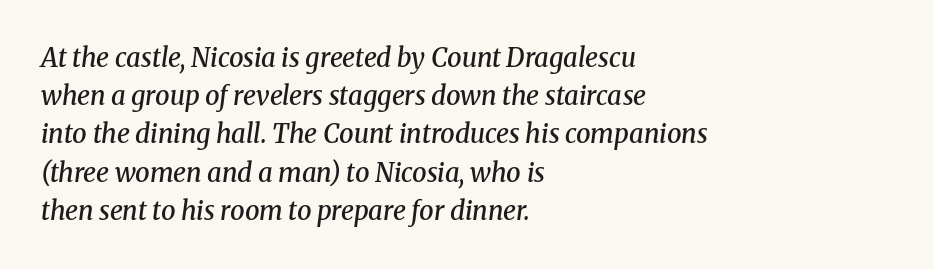
{"italic": "yes", "lean": "right", "slant_degrees": 8, "bold": "semi", "underline": "no", "align": "left", "line_spacing": "normal", "line_spacing_ratio": 1.47, "letter_spacing": "normal", "letter_spacing_em": 0.0, "glyph_px": 26}
